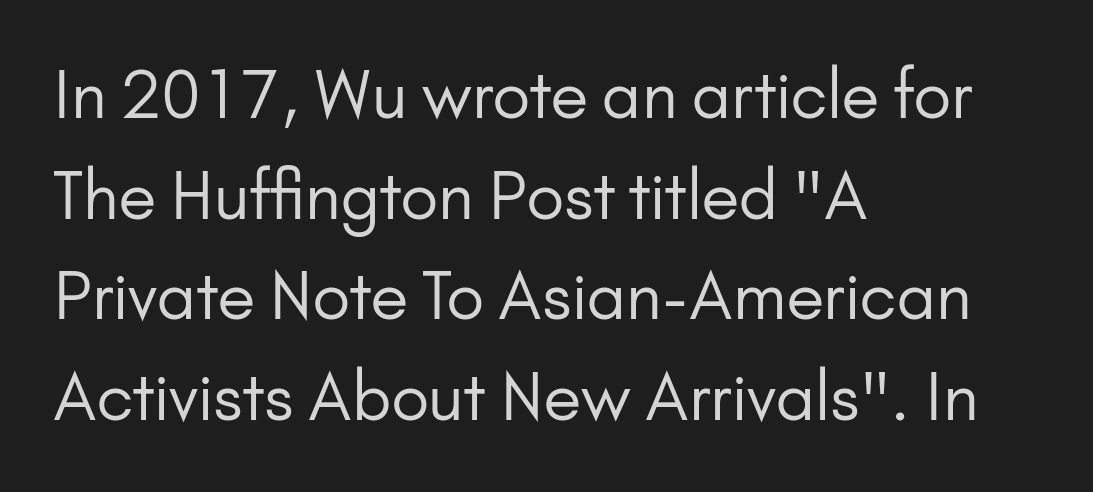
{"serif": "no", "italic": "no", "bold": "no", "weight": "regular", "width": "normal", "stroke_contrast": "low", "x_height": "small", "monospaced": "no", "underline": "no", "align": "left", "line_spacing": "normal", "line_spacing_ratio": 1.55, "letter_spacing": "normal", "letter_spacing_em": 0.0, "glyph_px": 65}
